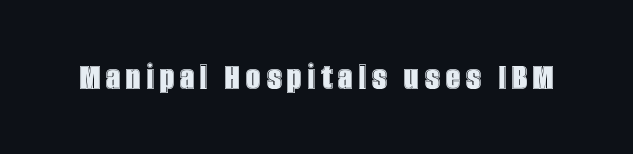
{"italic": "no", "width": "condensed", "x_height": "large", "monospaced": "no", "underline": "no", "glyph_px": 40}
